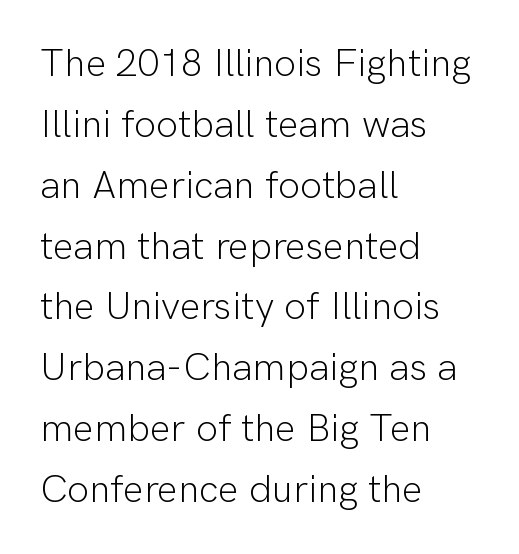
{"serif": "no", "italic": "no", "bold": "no", "weight": "light", "width": "normal", "stroke_contrast": "low", "x_height": "medium", "monospaced": "no", "underline": "no", "align": "left", "line_spacing": "normal", "line_spacing_ratio": 1.56, "letter_spacing": "normal", "letter_spacing_em": 0.0, "glyph_px": 39}
